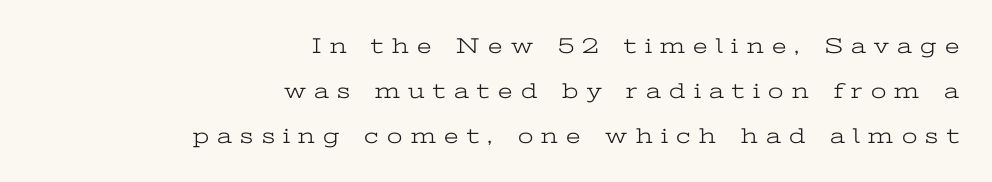
Caption: expanded tracking, letters set apart. Each line ends at the same right margin while the left side varies. How would I describe the line gaps? Wide and relaxed. This sample uses an upright cut, with every glyph sitting square on the baseline.
